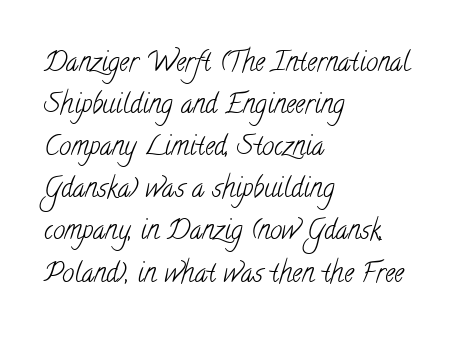
Q: Is the text bold? A: No.
Q: Is the text underlined? A: No.
Q: How is the paragraph aligned? A: Left-aligned.
Q: Is the spacing between letters normal or unusually wide? A: Normal.
Q: Is the spacing between lines tight, normal or loose? A: Normal.
